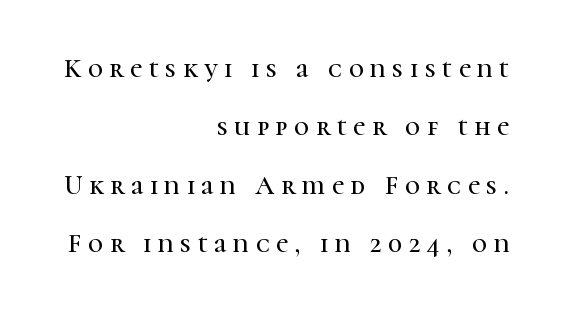
The image shows 26 px text type, upright; set right-aligned, loose line spacing (2.25x), unusually wide letter spacing (+0.26 em), not underlined.
